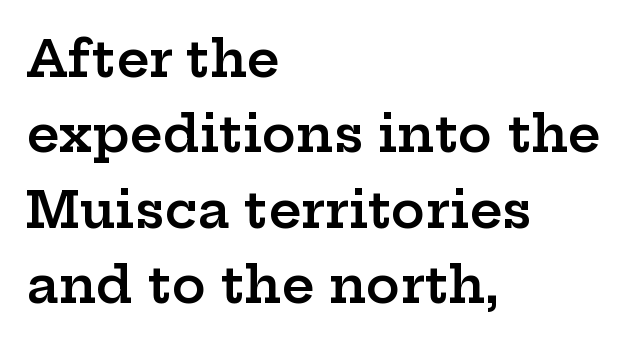
The letters sit at their default tracking, neither squeezed nor spread. The passage shown is semibold, sitting just below true bold. The gap between lines stays unmarked. The rows are spaced the way most documents space them. Which margin do the lines hug? The left one — the right edge is uneven. Looks like regular typesetting: each glyph gets only the width it needs.
